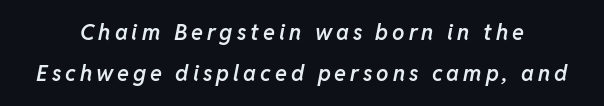
{"italic": "yes", "lean": "right", "slant_degrees": 11, "bold": "semi", "underline": "no", "line_spacing_ratio": 1.88, "glyph_px": 22}
